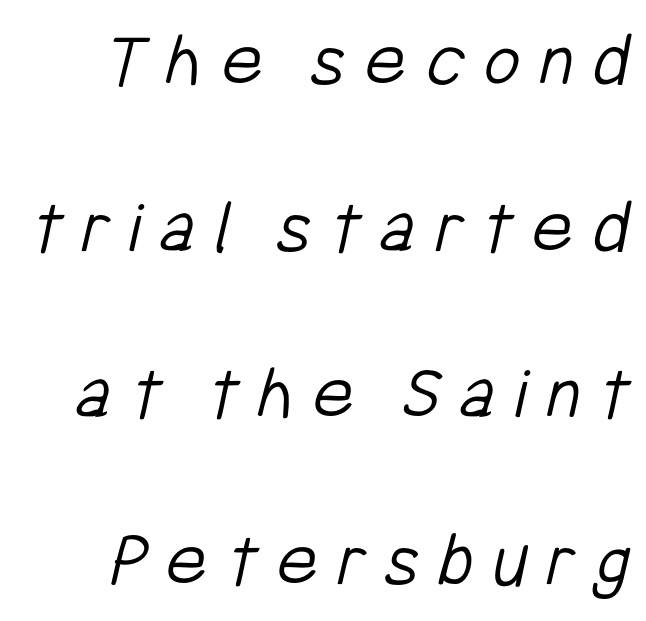
Q: Is the text bold? A: No.
Q: Is the typeface a serif or a sans-serif typeface? A: Sans-serif.
Q: Is the text underlined? A: No.
Q: Is the spacing between letters normal or unusually wide? A: Unusually wide.
Q: Is the spacing between lines tight, normal or loose? A: Loose.
Q: Width (condensed, normal, or wide)? A: Condensed.
Q: Stroke contrast? A: Low.
Q: x-height? A: Medium.
Q: Monospaced? A: No.
